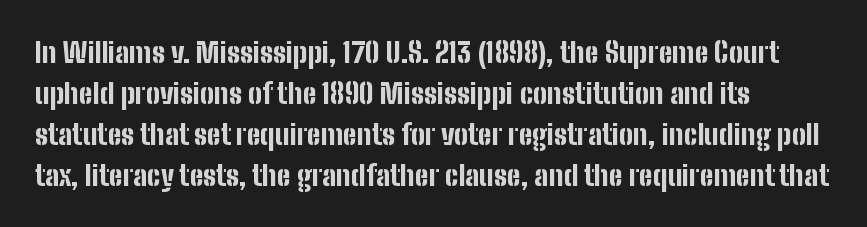
Evenly set lines give the paragraph a standard silhouette. The face used here is a sans, in the tradition of grotesques and geometrics. Line beginnings align vertically; line endings do not. Heavy-handed strokes throughout: this text is bold. The words here are not underlined.
